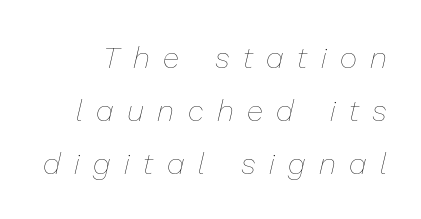
The image shows 30 px thin type, italic (leaning right); set line spacing 1.76x, unusually wide letter spacing (+0.45 em), not underlined; low stroke contrast and a medium x-height.
